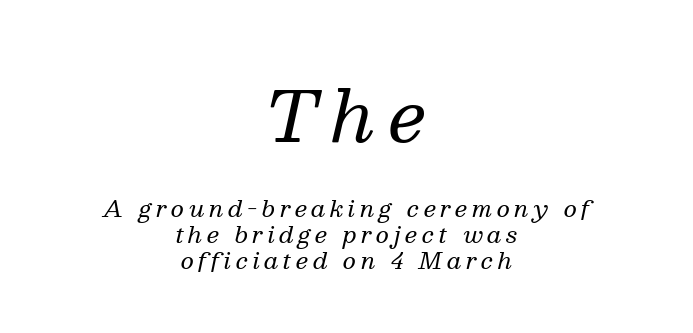
Q: Is the text bold? A: No.
Q: Is the text italic (slanted)? A: Yes, it leans right by about 13 degrees.
Q: Is the typeface a serif or a sans-serif typeface? A: Serif.
Q: Is the text underlined? A: No.
Q: How is the paragraph aligned? A: Centered.
Q: Is the spacing between lines tight, normal or loose? A: Tight.
Q: Which block of text is set in a larger size, the first (top) or the second (bottom)? A: The first (top) one.
Q: Width (condensed, normal, or wide)? A: Normal.
Q: Stroke contrast? A: Medium.
Q: x-height? A: Medium.
Q: Monospaced? A: No.
